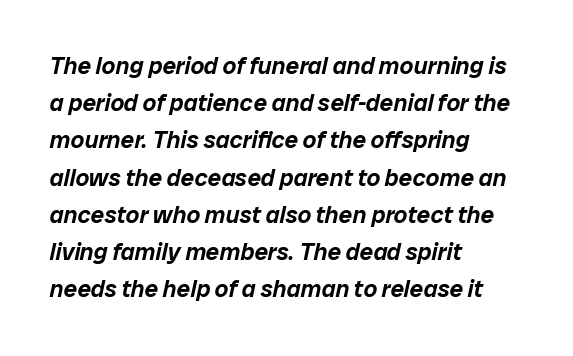
The image shows 24 px text type, italic (leaning right); set left-aligned, normal line spacing (1.55x), normal letter spacing, not underlined.
